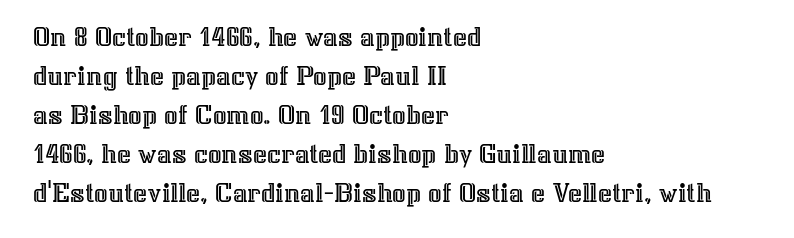
The passage shown stacks its lines at a standard gap. The foot of each line stays bare and open. The rendering uses natural spacing where letterforms have individual widths. Every character sits straight up, as roman type does. Alignment: flush left. What stands out about the letter spacing? Nothing — it is the standard amount.
